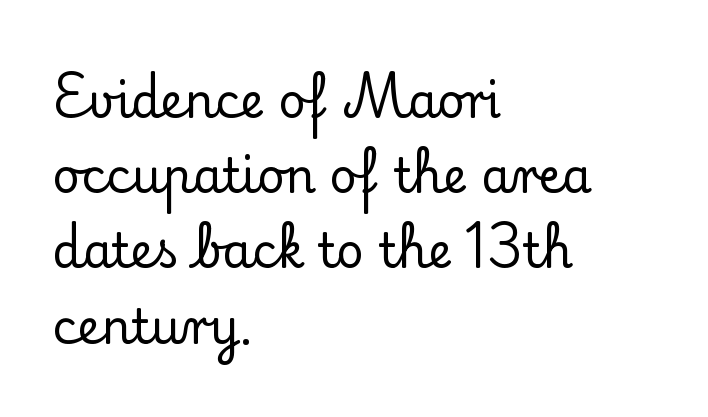
The image shows 47 px serif type, upright; set left-aligned, normal line spacing (1.6x), normal letter spacing, not underlined; low stroke contrast and a small x-height.
